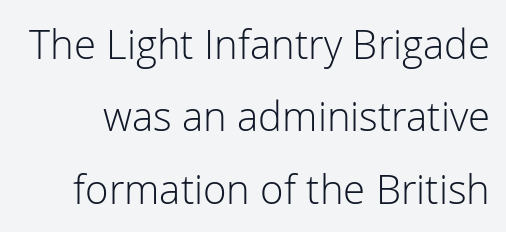
{"serif": "no", "italic": "no", "bold": "no", "weight": "light", "width": "normal", "stroke_contrast": "low", "x_height": "medium", "monospaced": "no", "underline": "no", "line_spacing_ratio": 1.81, "letter_spacing": "normal", "letter_spacing_em": 0.0, "glyph_px": 40}
